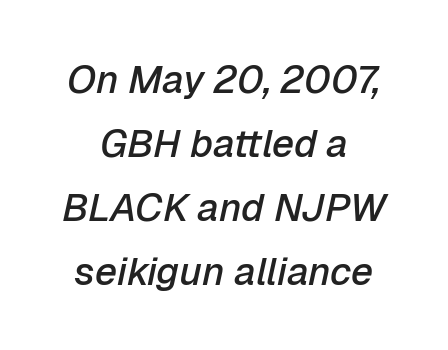
{"italic": "yes", "lean": "right", "slant_degrees": 12, "bold": "semi", "weight": "semibold", "width": "normal", "stroke_contrast": "low", "x_height": "medium", "monospaced": "no", "underline": "no", "align": "center", "line_spacing": "normal", "line_spacing_ratio": 1.64, "letter_spacing": "normal", "letter_spacing_em": 0.0, "glyph_px": 39}
